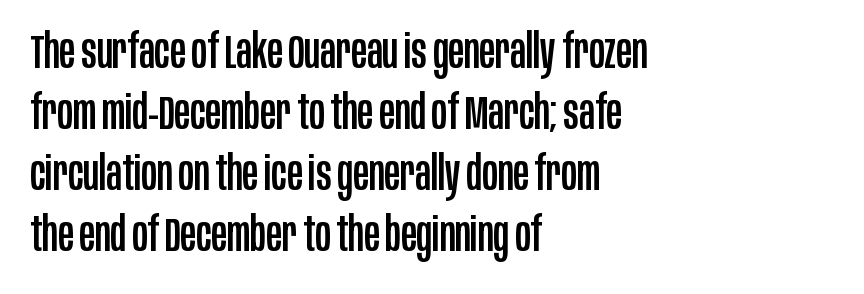
Q: Is the text italic (slanted)? A: No, it is upright.
Q: Is the typeface a serif or a sans-serif typeface? A: Sans-serif.
Q: Is the text underlined? A: No.
Q: How is the paragraph aligned? A: Left-aligned.
Q: Is the spacing between letters normal or unusually wide? A: Normal.
Q: Is the spacing between lines tight, normal or loose? A: Normal.
Q: Width (condensed, normal, or wide)? A: Condensed.
Q: Stroke contrast? A: Low.
Q: x-height? A: Large.
Q: Monospaced? A: No.
